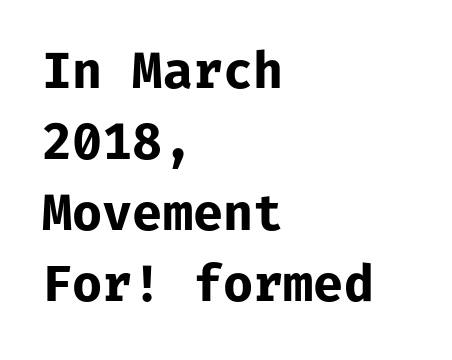
Q: Is the text bold? A: Yes.
Q: Is the text italic (slanted)? A: No, it is upright.
Q: Is the typeface a serif or a sans-serif typeface? A: Sans-serif.
Q: Is the text underlined? A: No.
Q: How is the paragraph aligned? A: Left-aligned.
Q: Is the spacing between letters normal or unusually wide? A: Normal.
Q: Is the spacing between lines tight, normal or loose? A: Normal.
Q: Width (condensed, normal, or wide)? A: Normal.
Q: Stroke contrast? A: Low.
Q: x-height? A: Medium.
Q: Monospaced? A: Yes.
